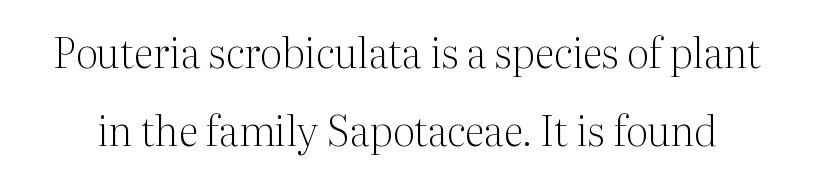
The gap between lines stays unmarked. Compared with typical body copy, the letter spacing here is the same. These lines are rendered in a variable-pitch font. To sum up the face: it has serifs. Is there any slant? The stems are plumb. Counters stay open thanks to moderate or lighter strokes.
